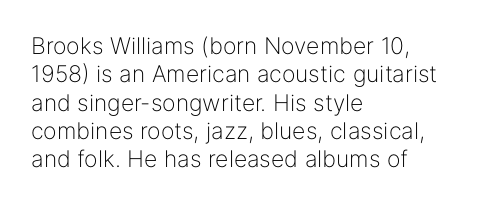
The image shows 23 px text type, upright; set left-aligned, line spacing 1.23x, normal letter spacing, not underlined.
